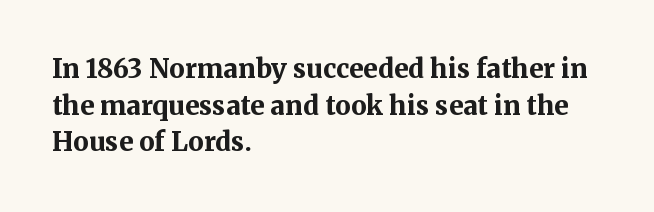
Q: Is the text bold? A: Yes.
Q: Is the text italic (slanted)? A: No, it is upright.
Q: Is the text underlined? A: No.
Q: How is the paragraph aligned? A: Left-aligned.
Q: Is the spacing between letters normal or unusually wide? A: Normal.
Q: Is the spacing between lines tight, normal or loose? A: Normal.
